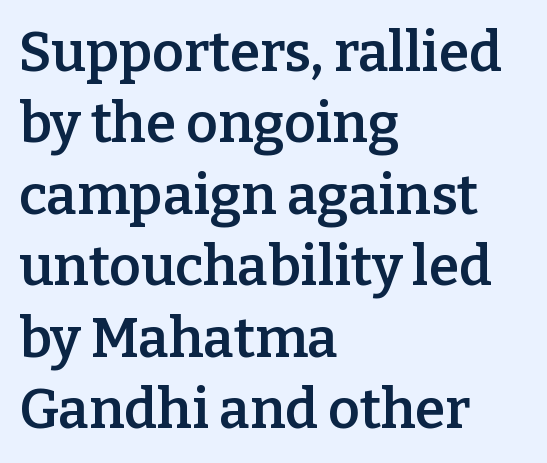
Character widths vary here, with narrow letters taking less room than wide ones. The glyphs are unaccompanied by any horizontal stroke below them. The rendering uses a semibold face; strokes are thickened but not to full bold. This sample keeps an unexceptional amount of space between lines. One-word summary of the alignment: left.
